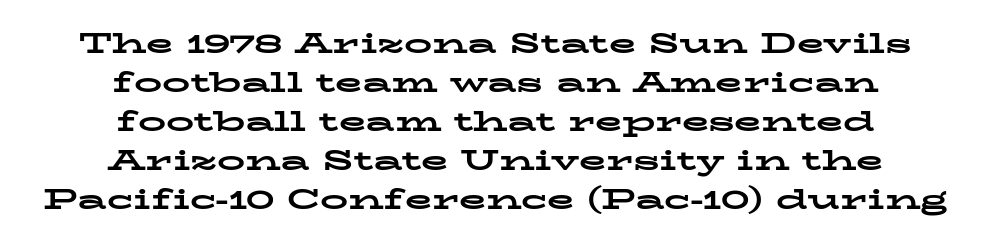
Q: Is the text bold? A: Yes.
Q: Is the text italic (slanted)? A: No, it is upright.
Q: Is the typeface a serif or a sans-serif typeface? A: Serif.
Q: Is the text underlined? A: No.
Q: How is the paragraph aligned? A: Centered.
Q: Is the spacing between letters normal or unusually wide? A: Normal.
Q: Is the spacing between lines tight, normal or loose? A: Normal.
Q: Width (condensed, normal, or wide)? A: Wide.
Q: Stroke contrast? A: Low.
Q: x-height? A: Medium.
Q: Monospaced? A: No.
